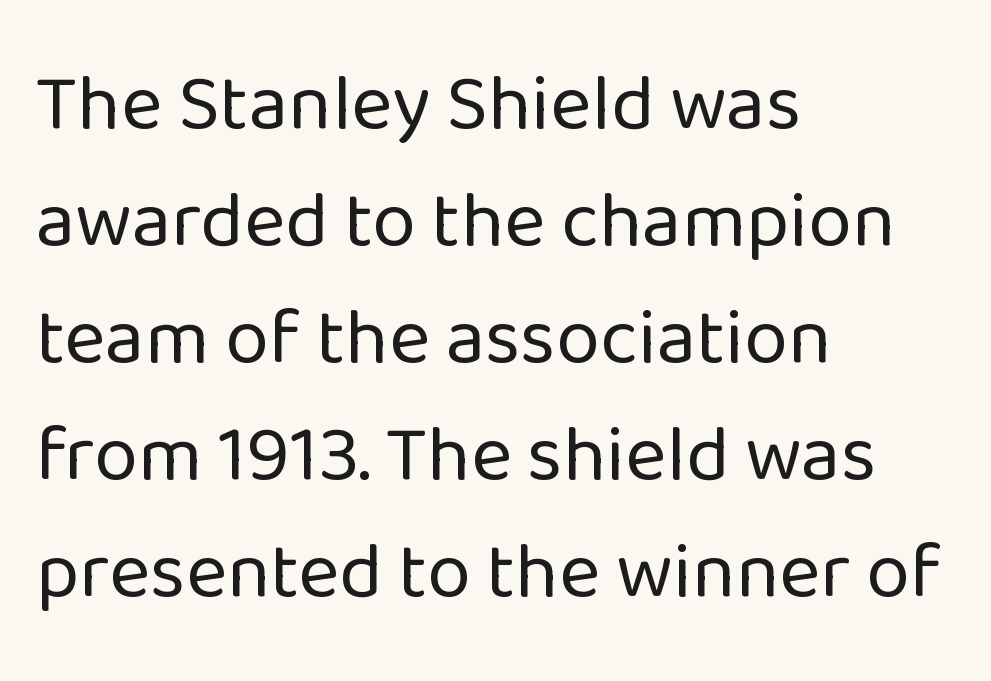
{"serif": "no", "italic": "no", "bold": "no", "weight": "regular", "width": "normal", "stroke_contrast": "low", "x_height": "medium", "monospaced": "no", "underline": "no", "align": "left", "line_spacing": "normal", "line_spacing_ratio": 1.48, "letter_spacing": "normal", "letter_spacing_em": 0.0, "glyph_px": 79}
